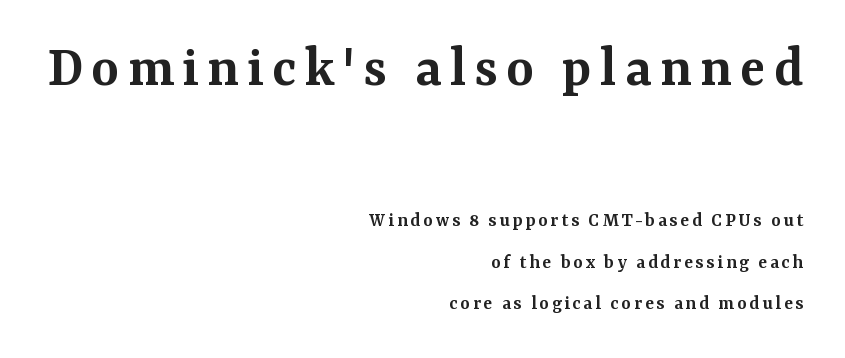
In terms of weight, the rendering is demibold, just under bold. Does the type have serifs? Yes, each stem ends in a small foot. Here the designer chose a conventional face with non-uniform glyph widths. The lines are spread far apart with generous leading.
